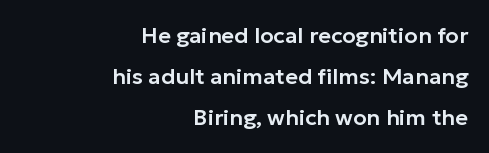
{"italic": "no", "underline": "no", "align": "right", "line_spacing_ratio": 1.86, "letter_spacing": "normal", "letter_spacing_em": 0.0, "glyph_px": 22}
